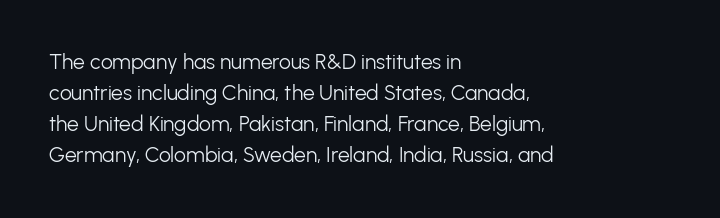
{"italic": "no", "bold": "no", "underline": "no", "align": "left", "line_spacing": "normal", "line_spacing_ratio": 1.48, "letter_spacing": "normal", "letter_spacing_em": 0.0, "glyph_px": 21}
